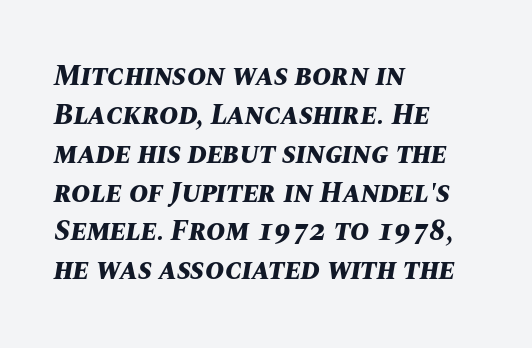
The image shows 29 px bold type, italic (leaning right); set left-aligned, normal line spacing (1.34x), normal letter spacing, not underlined; medium stroke contrast and a large x-height.
